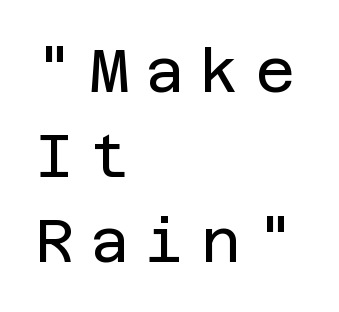
Stroke mass is kept to a normal reading level or below. Typographically, this falls in the sans-serif category. Leftover space on each line is placed entirely after the last word. Tracking here is generous; glyphs stand well apart from one another.
